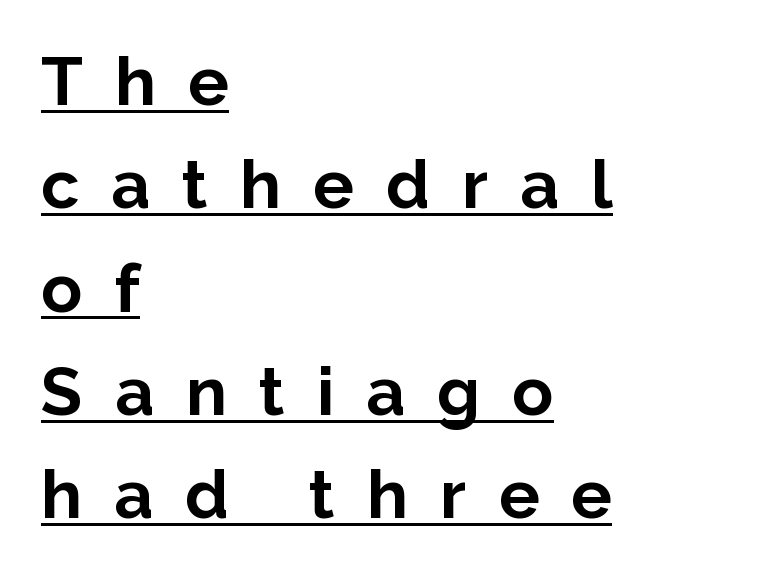
Q: Is the text bold? A: Yes.
Q: Is the text italic (slanted)? A: No, it is upright.
Q: Is the typeface a serif or a sans-serif typeface? A: Sans-serif.
Q: Is the text underlined? A: Yes.
Q: How is the paragraph aligned? A: Left-aligned.
Q: Is the spacing between letters normal or unusually wide? A: Unusually wide.
Q: Is the spacing between lines tight, normal or loose? A: Normal.
Q: Width (condensed, normal, or wide)? A: Normal.
Q: Stroke contrast? A: Low.
Q: x-height? A: Medium.
Q: Monospaced? A: No.
